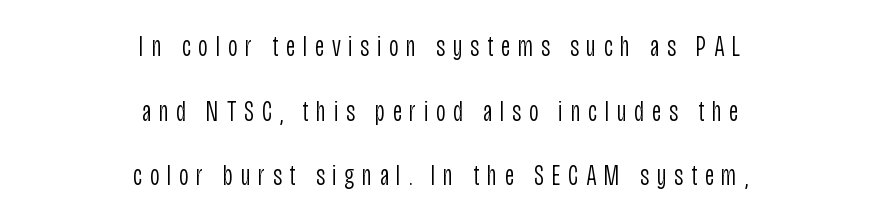
{"serif": "no", "italic": "no", "bold": "no", "weight": "light", "width": "condensed", "stroke_contrast": "low", "x_height": "large", "monospaced": "no", "underline": "no", "align": "center", "line_spacing": "loose", "line_spacing_ratio": 2.23, "letter_spacing": "wide", "letter_spacing_em": 0.27, "glyph_px": 29}
